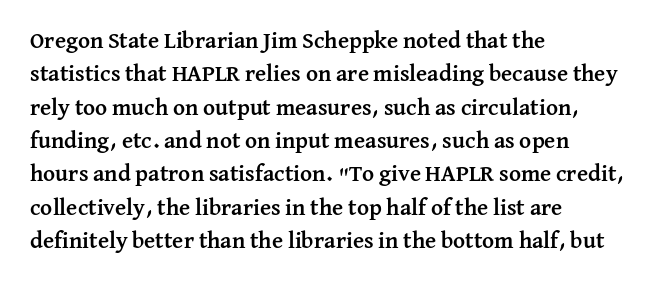
Q: Is the text bold? A: Yes.
Q: Is the text italic (slanted)? A: No, it is upright.
Q: Is the text underlined? A: No.
Q: How is the paragraph aligned? A: Left-aligned.
Q: Is the spacing between letters normal or unusually wide? A: Normal.
Q: Is the spacing between lines tight, normal or loose? A: Normal.
